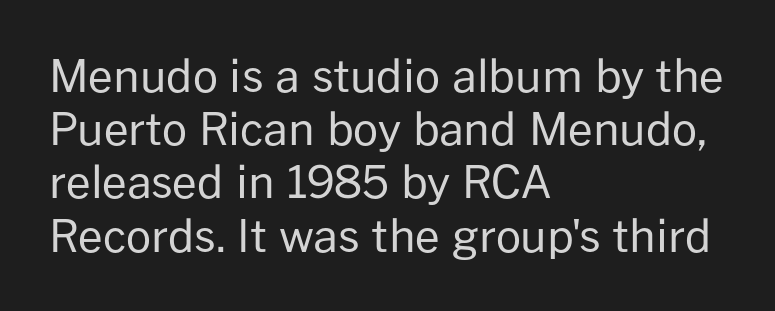
{"serif": "no", "italic": "no", "bold": "no", "weight": "regular", "width": "normal", "stroke_contrast": "low", "x_height": "medium", "monospaced": "no", "underline": "no", "align": "left", "line_spacing_ratio": 1.21, "letter_spacing": "normal", "letter_spacing_em": 0.0, "glyph_px": 44}
